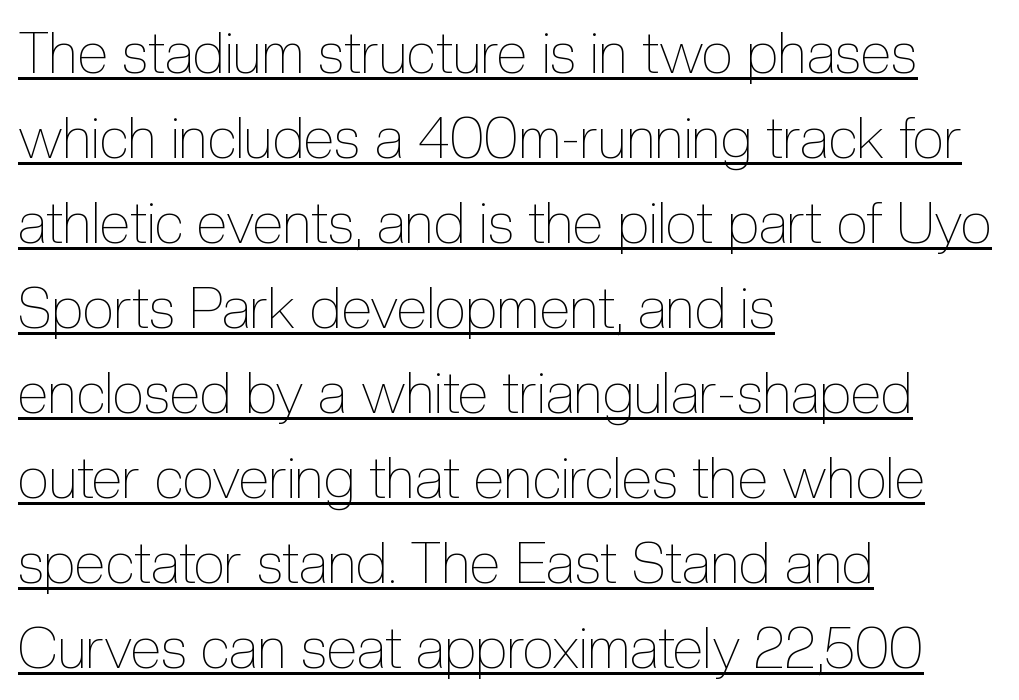
Q: Is the text bold? A: No.
Q: Is the text italic (slanted)? A: No, it is upright.
Q: Is the text underlined? A: Yes.
Q: How is the paragraph aligned? A: Left-aligned.
Q: Is the spacing between letters normal or unusually wide? A: Normal.
Q: Is the spacing between lines tight, normal or loose? A: Normal.
Q: Width (condensed, normal, or wide)? A: Condensed.
Q: x-height? A: Medium.
Q: Monospaced? A: No.
